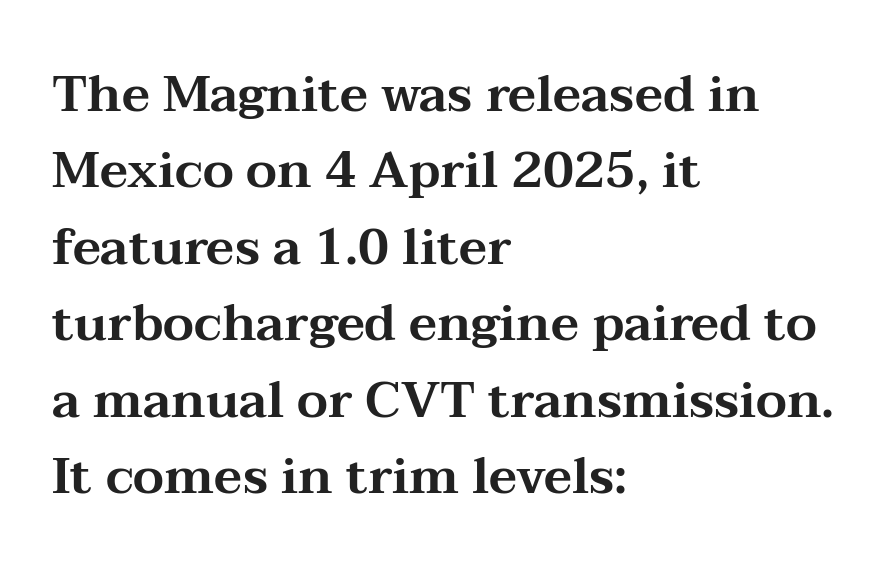
The image shows 50 px wide serif type, upright; set left-aligned, normal line spacing (1.53x), normal letter spacing, not underlined; medium stroke contrast and a medium x-height.
